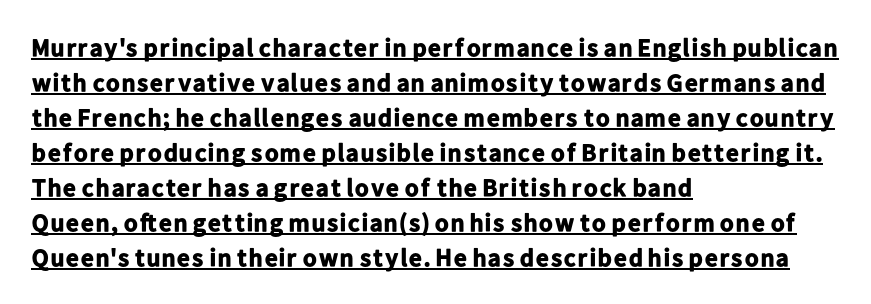
The image shows 25 px bold type, upright; set left-aligned, normal line spacing (1.4x), normal letter spacing, underlined.
